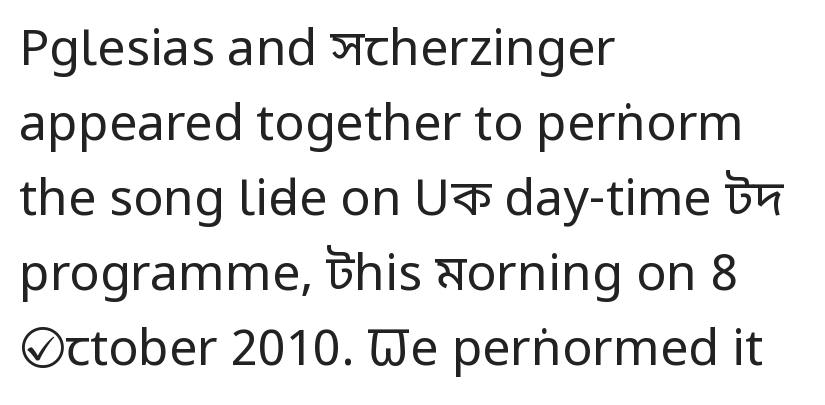
{"serif": "no", "italic": "no", "bold": "no", "weight": "regular", "width": "condensed", "stroke_contrast": "low", "x_height": "large", "monospaced": "no", "underline": "no", "align": "left", "line_spacing": "normal", "line_spacing_ratio": 1.5, "letter_spacing": "normal", "letter_spacing_em": 0.0, "glyph_px": 50}
